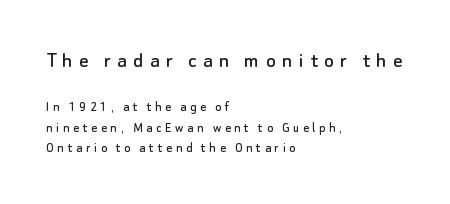
Q: Is the text italic (slanted)? A: No, it is upright.
Q: Is the text underlined? A: No.
Q: How is the paragraph aligned? A: Left-aligned.
Q: Is the spacing between letters normal or unusually wide? A: Unusually wide.
Q: Is the spacing between lines tight, normal or loose? A: Normal.
Q: Which block of text is set in a larger size, the first (top) or the second (bottom)? A: The first (top) one.
